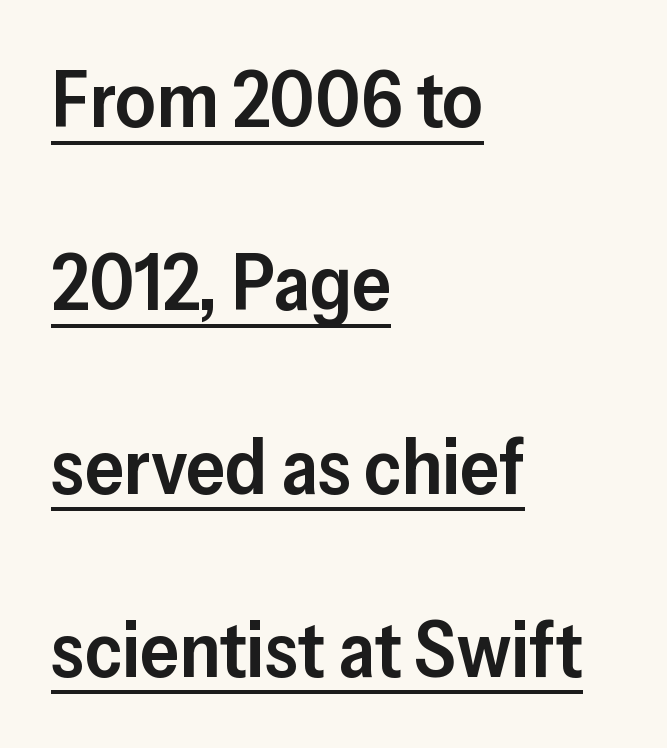
{"serif": "no", "italic": "no", "bold": "semi", "weight": "semibold", "width": "normal", "stroke_contrast": "low", "x_height": "medium", "monospaced": "no", "underline": "yes", "align": "left", "line_spacing": "loose", "line_spacing_ratio": 2.35, "letter_spacing": "normal", "letter_spacing_em": 0.0, "glyph_px": 78}
